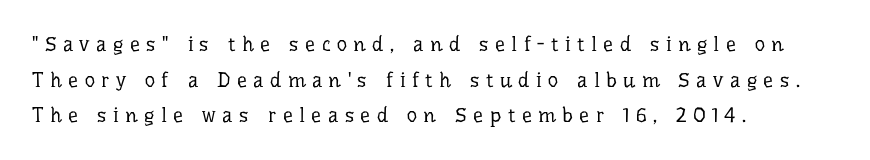
Does extra space separate the letters? Yes, quite a lot of it. The specimen reads as upright at a glance. The passage shown is not underscored anywhere. Is the type heavy? It reads as light-to-regular instead.
